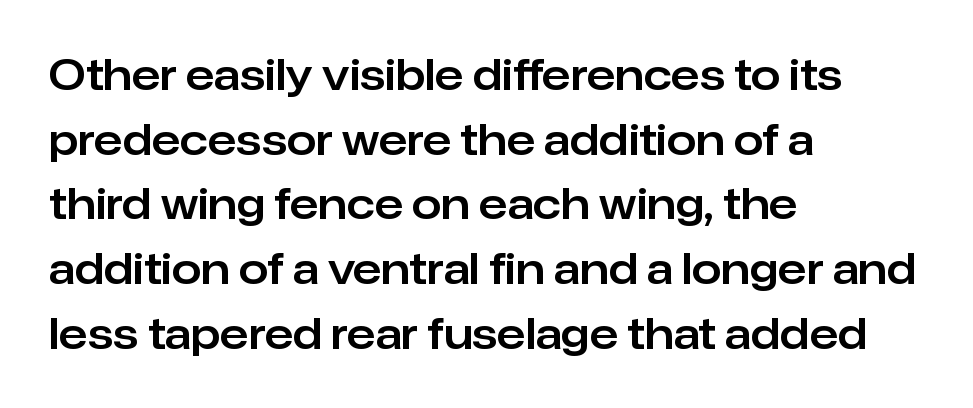
{"serif": "no", "italic": "no", "width": "normal", "stroke_contrast": "low", "x_height": "medium", "monospaced": "no", "underline": "no", "align": "left", "line_spacing": "normal", "line_spacing_ratio": 1.54, "letter_spacing": "normal", "letter_spacing_em": 0.0, "glyph_px": 42}
